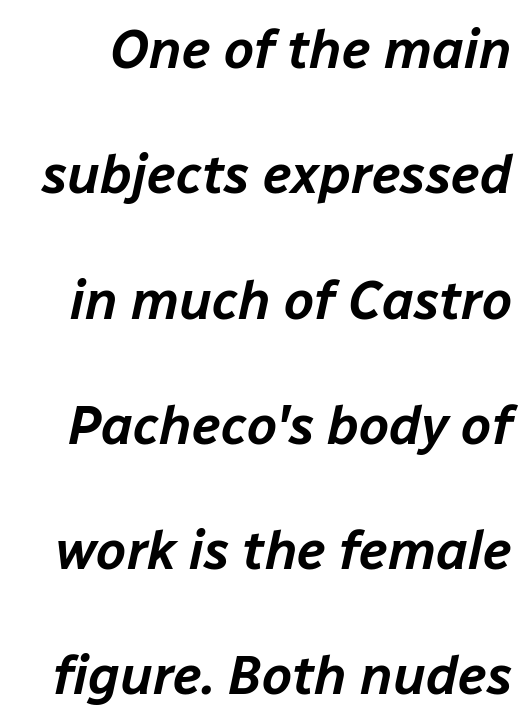
The letters sit at their default tracking, neither squeezed nor spread. Rows of type keep a wide berth in the vertical direction. Is this a fixed-width face? No — the glyphs have proportional, varying widths. Underlining? Definitely not there. The typography opts for an oblique posture over an upright one.
